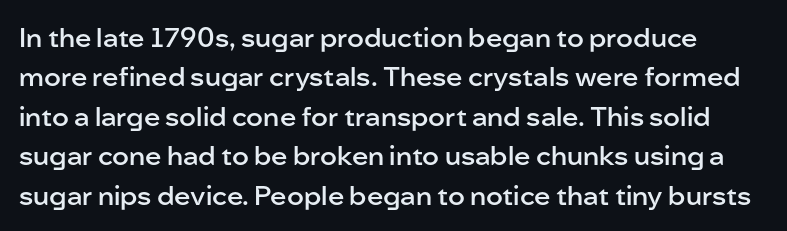
Upright lettering throughout. Check the space under the baseline: it is left empty. This sample uses plain, unmodified letter spacing. Regarding leading, the lines here are spaced in the standard way.
